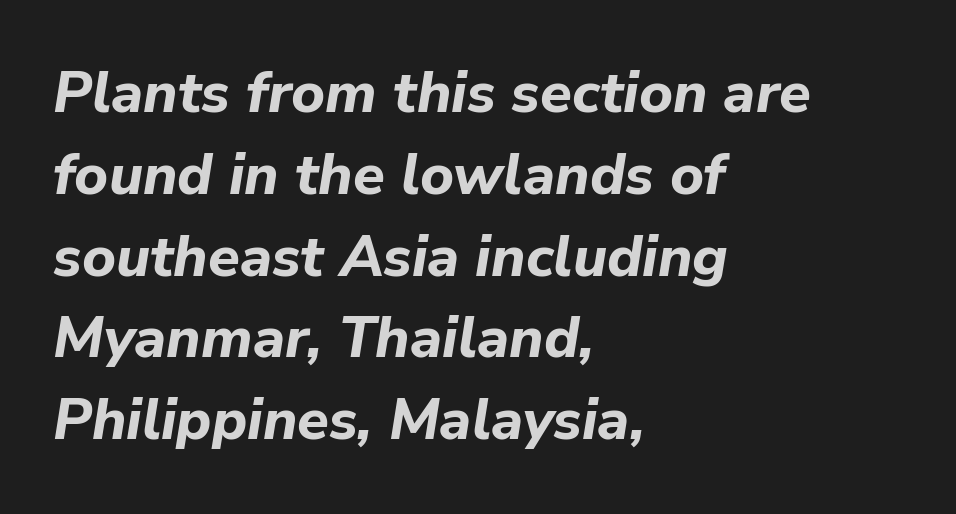
Q: Is the text bold? A: Yes.
Q: Is the text italic (slanted)? A: Yes, it leans right by about 9 degrees.
Q: Is the text underlined? A: No.
Q: How is the paragraph aligned? A: Left-aligned.
Q: Is the spacing between letters normal or unusually wide? A: Normal.
Q: Is the spacing between lines tight, normal or loose? A: Normal.
Q: Width (condensed, normal, or wide)? A: Normal.
Q: Stroke contrast? A: Low.
Q: x-height? A: Medium.
Q: Monospaced? A: No.
